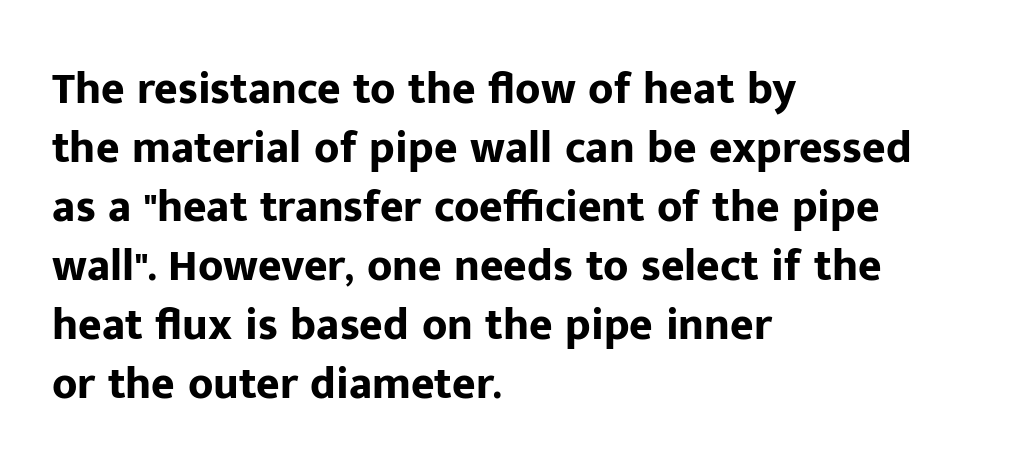
Q: Is the text bold? A: Yes.
Q: Is the text italic (slanted)? A: No, it is upright.
Q: Is the typeface a serif or a sans-serif typeface? A: Sans-serif.
Q: Is the text underlined? A: No.
Q: How is the paragraph aligned? A: Left-aligned.
Q: Is the spacing between letters normal or unusually wide? A: Normal.
Q: Is the spacing between lines tight, normal or loose? A: Normal.
Q: Width (condensed, normal, or wide)? A: Normal.
Q: Stroke contrast? A: Low.
Q: x-height? A: Medium.
Q: Monospaced? A: No.
